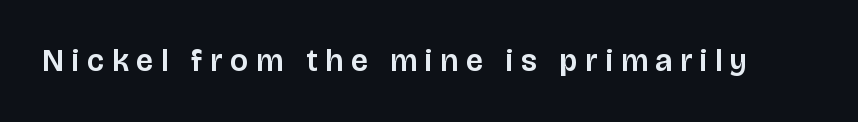
The baseline area is clear. The typeface chosen for these lines omits serifs. These lines are rendered in a variable-pitch font. The face used here is rendered with a markedly widened letterfit.
